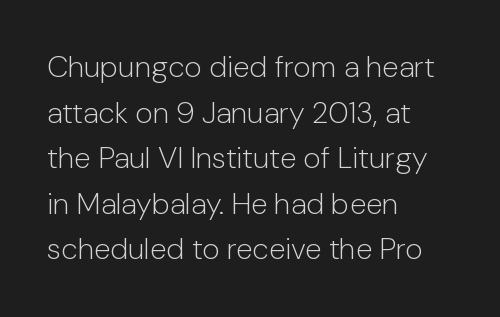
Q: Is the text bold? A: No.
Q: Is the text italic (slanted)? A: No, it is upright.
Q: Is the typeface a serif or a sans-serif typeface? A: Sans-serif.
Q: Is the text underlined? A: No.
Q: How is the paragraph aligned? A: Left-aligned.
Q: Is the spacing between letters normal or unusually wide? A: Normal.
Q: Is the spacing between lines tight, normal or loose? A: Normal.
Q: Width (condensed, normal, or wide)? A: Normal.
Q: Stroke contrast? A: Low.
Q: x-height? A: Medium.
Q: Monospaced? A: No.
